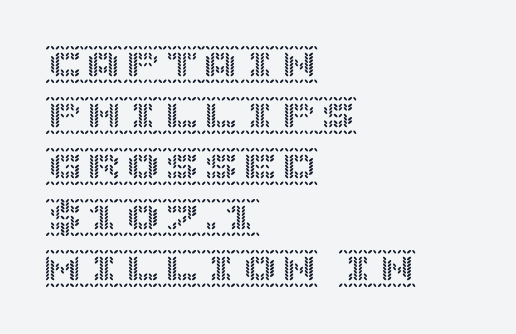
{"italic": "no", "width": "normal", "x_height": "large", "underline": "no", "align": "left", "line_spacing": "normal", "line_spacing_ratio": 1.31, "letter_spacing": "normal", "letter_spacing_em": 0.0, "glyph_px": 39}
